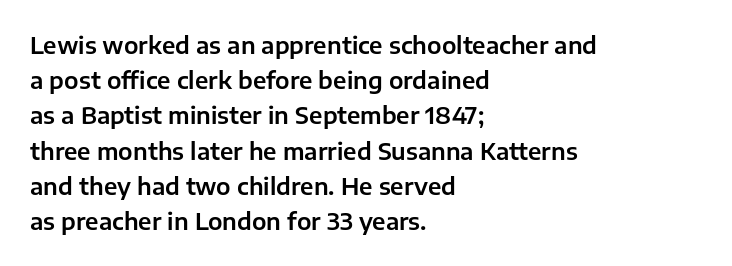
Q: Is the text italic (slanted)? A: No, it is upright.
Q: Is the text underlined? A: No.
Q: How is the paragraph aligned? A: Left-aligned.
Q: Is the spacing between letters normal or unusually wide? A: Normal.
Q: Is the spacing between lines tight, normal or loose? A: Normal.
